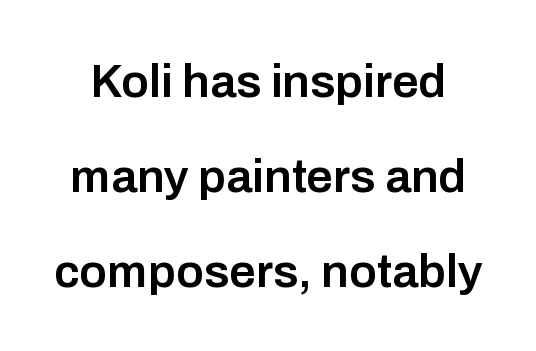
The image shows 47 px semibold sans-serif type, upright; set loose line spacing (2.02x), normal letter spacing, not underlined; low stroke contrast and a medium x-height.
